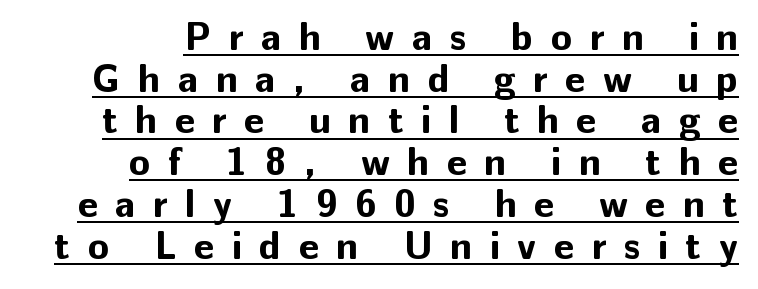
The image shows 39 px bold sans-serif type, upright; set right-aligned, tight line spacing (1.07x), unusually wide letter spacing (+0.45 em), underlined; low stroke contrast and a medium x-height.
